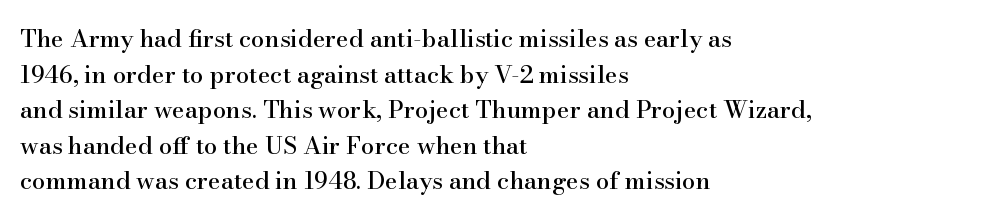
Q: Is the text italic (slanted)? A: No, it is upright.
Q: Is the text underlined? A: No.
Q: How is the paragraph aligned? A: Left-aligned.
Q: Is the spacing between letters normal or unusually wide? A: Normal.
Q: Is the spacing between lines tight, normal or loose? A: Normal.
